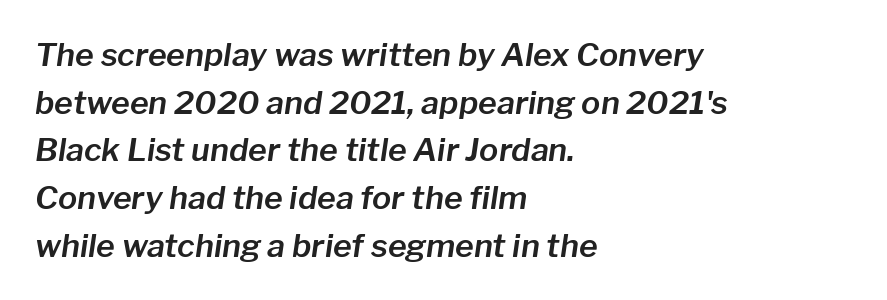
The image shows 32 px text type, italic (leaning right); set left-aligned, normal line spacing (1.49x), normal letter spacing, not underlined; low stroke contrast and a medium x-height.
